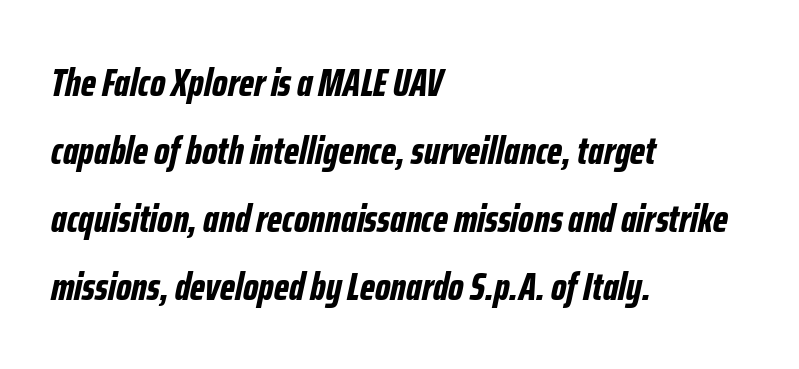
Q: Is the text bold? A: Yes.
Q: Is the text italic (slanted)? A: Yes, it leans right by about 12 degrees.
Q: Is the text underlined? A: No.
Q: How is the paragraph aligned? A: Left-aligned.
Q: Is the spacing between letters normal or unusually wide? A: Normal.
Q: Width (condensed, normal, or wide)? A: Condensed.
Q: Stroke contrast? A: Low.
Q: x-height? A: Medium.
Q: Monospaced? A: No.
